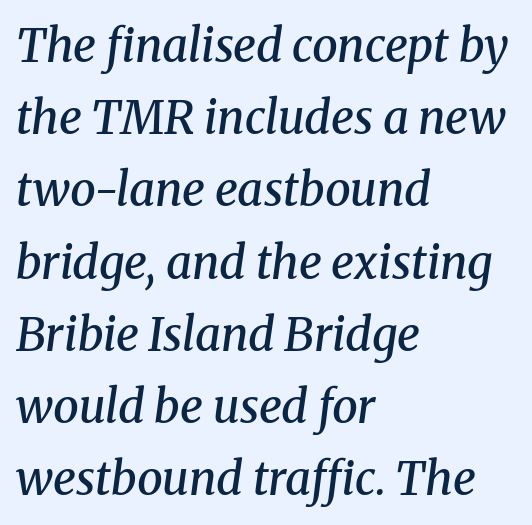
The image shows 46 px semibold serif type, italic (leaning right); set left-aligned, normal line spacing (1.57x), normal letter spacing, not underlined; medium stroke contrast and a medium x-height.
